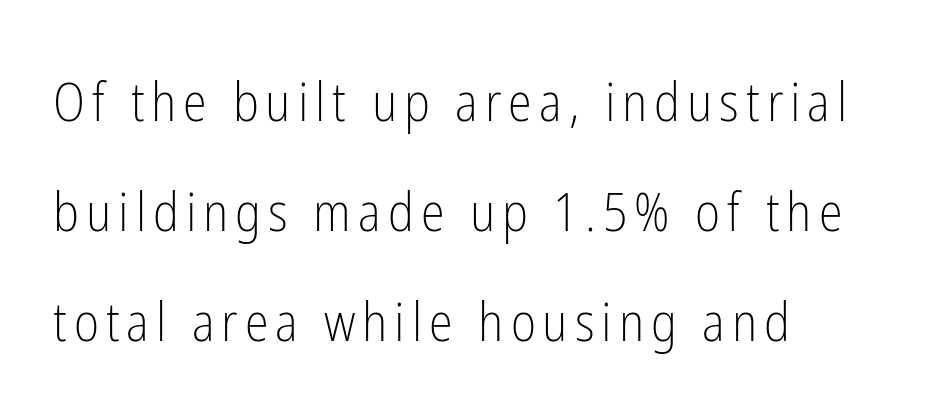
The image shows 54 px light, condensed sans-serif type, upright; set left-aligned, loose line spacing (2.04x), not underlined; low stroke contrast and a medium x-height.
